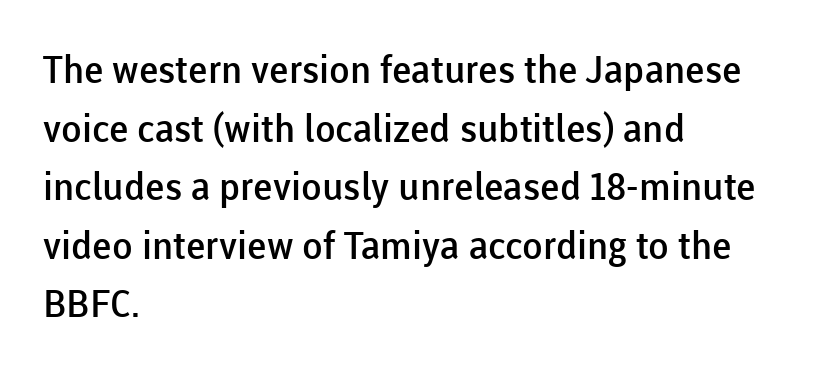
Q: Is the text bold? A: Semi-bold.
Q: Is the text italic (slanted)? A: No, it is upright.
Q: Is the typeface a serif or a sans-serif typeface? A: Sans-serif.
Q: Is the text underlined? A: No.
Q: How is the paragraph aligned? A: Left-aligned.
Q: Is the spacing between letters normal or unusually wide? A: Normal.
Q: Is the spacing between lines tight, normal or loose? A: Normal.
Q: Width (condensed, normal, or wide)? A: Normal.
Q: Stroke contrast? A: Low.
Q: x-height? A: Medium.
Q: Monospaced? A: No.
